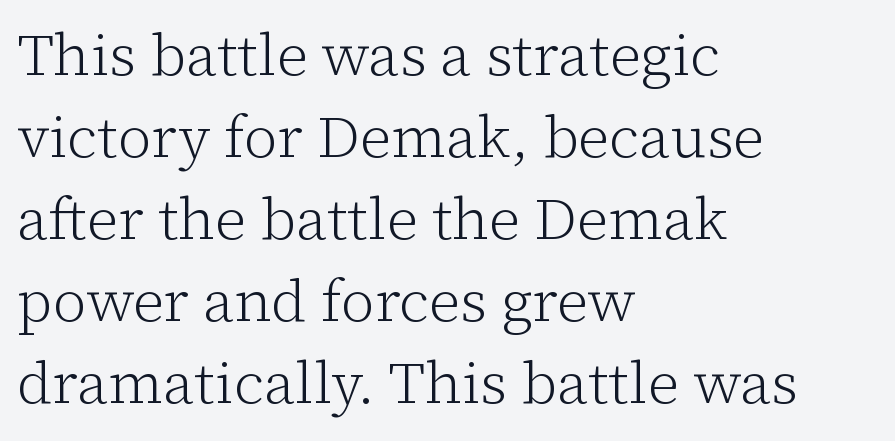
The image shows 59 px light serif type, upright; set left-aligned, normal line spacing (1.39x), normal letter spacing, not underlined; low stroke contrast and a medium x-height.
